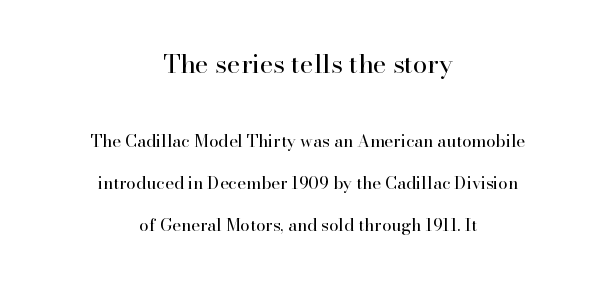
The image shows 26 px text type, upright; set centered, loose line spacing (2.45x), normal letter spacing, not underlined; the first (top) block is 1.53x larger.
